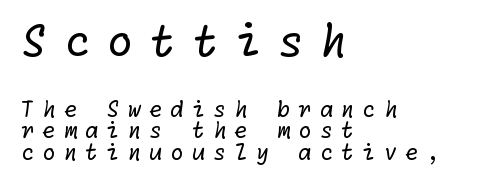
Q: Is the text bold? A: No.
Q: Is the typeface a serif or a sans-serif typeface? A: Sans-serif.
Q: Is the text underlined? A: No.
Q: How is the paragraph aligned? A: Left-aligned.
Q: Is the spacing between letters normal or unusually wide? A: Unusually wide.
Q: Is the spacing between lines tight, normal or loose? A: Tight.
Q: Which block of text is set in a larger size, the first (top) or the second (bottom)? A: The first (top) one.
Q: Width (condensed, normal, or wide)? A: Normal.
Q: Stroke contrast? A: Low.
Q: x-height? A: Medium.
